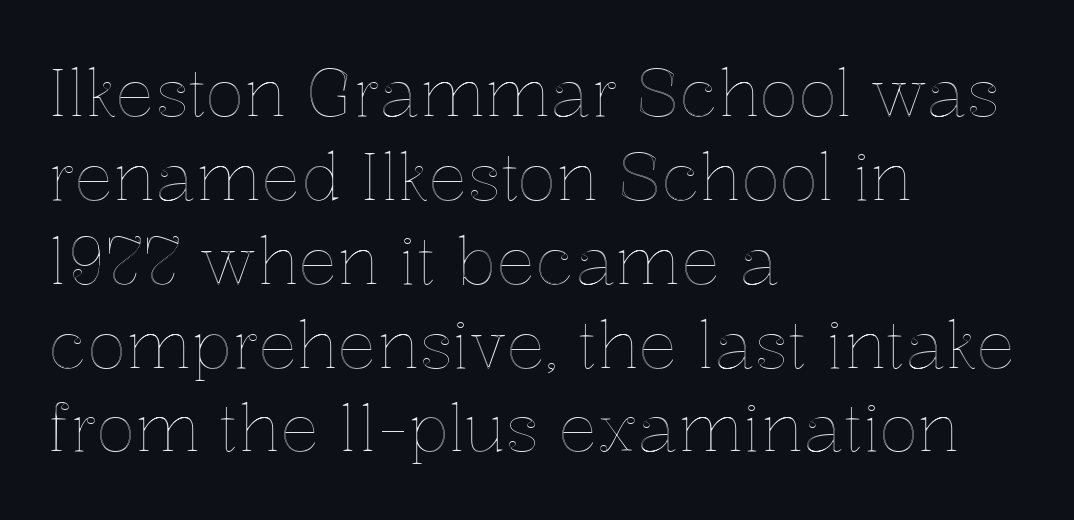
The image shows 65 px text type, upright; set left-aligned, normal line spacing (1.29x), normal letter spacing, not underlined; a medium x-height.
